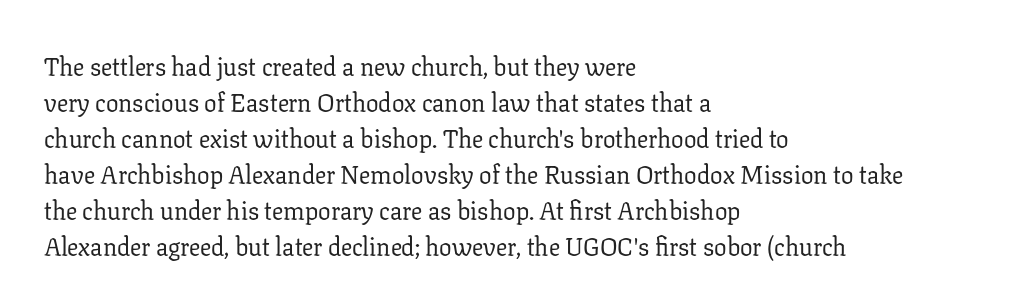
{"italic": "no", "bold": "no", "underline": "no", "align": "left", "line_spacing": "normal", "line_spacing_ratio": 1.44, "letter_spacing": "normal", "letter_spacing_em": 0.0, "glyph_px": 25}
